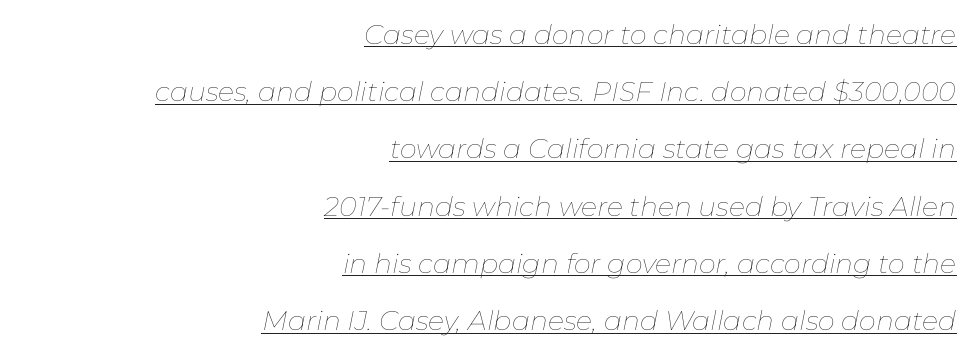
The image shows 27 px text type, italic (leaning right); set right-aligned, loose line spacing (2.12x), normal letter spacing, underlined.
